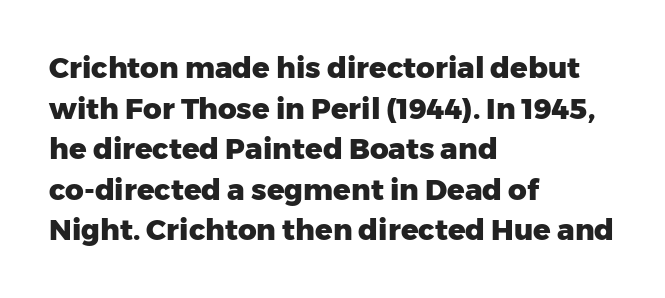
The image shows 29 px heavy sans-serif type, upright; set left-aligned, normal line spacing (1.4x), normal letter spacing, not underlined; low stroke contrast and a medium x-height.
